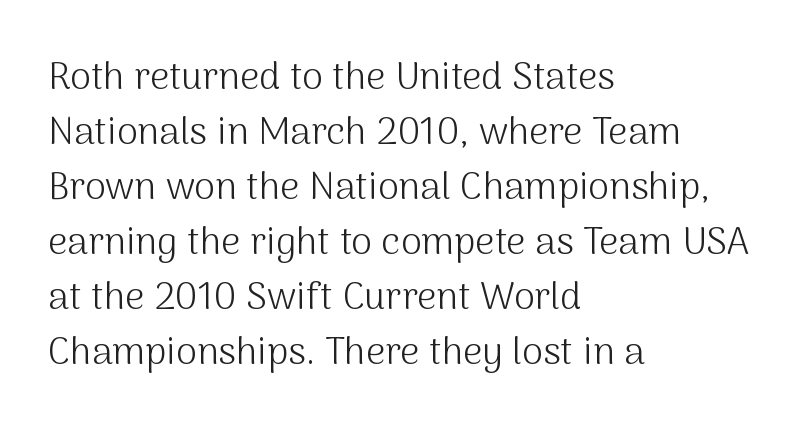
Descenders hang freely into open space. Does the leading feel generous? No, just average. This rendering leaves character spacing at its baseline value. Character widths vary here, with narrow letters taking less room than wide ones. Note: no serifs on the glyphs.
